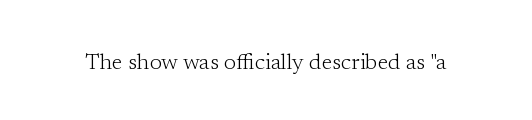
Q: Is the text bold? A: No.
Q: Is the text italic (slanted)? A: No, it is upright.
Q: Is the text underlined? A: No.
Q: Is the spacing between letters normal or unusually wide? A: Normal.
